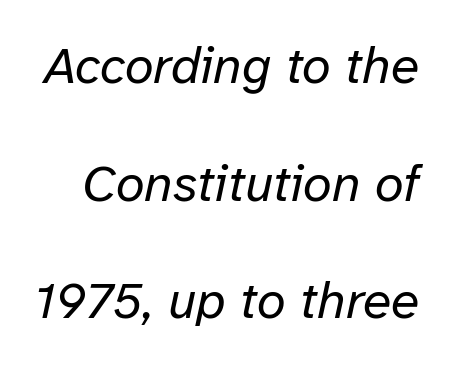
The image shows 52 px regular-weight type, italic (leaning right); set loose line spacing (2.26x), normal letter spacing, not underlined; low stroke contrast and a medium x-height.
